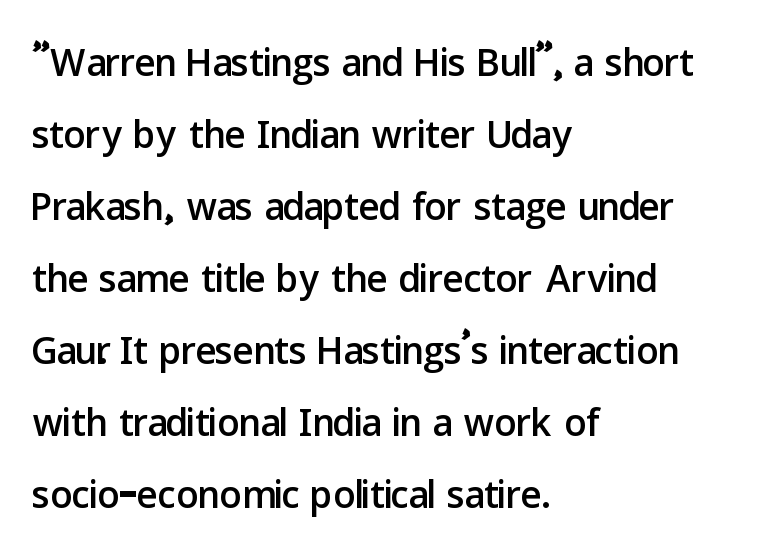
The image shows 55 px sans-serif type, upright; set left-aligned, normal line spacing (1.31x), normal letter spacing, not underlined; low stroke contrast and a medium x-height.
